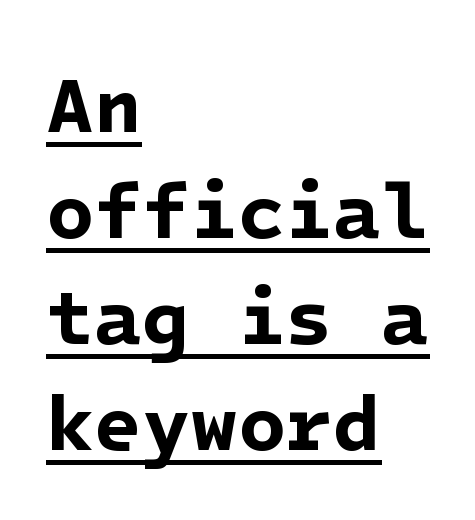
The image shows 78 px bold sans-serif type; set left-aligned, normal line spacing (1.36x), normal letter spacing, underlined; low stroke contrast and a medium x-height.
